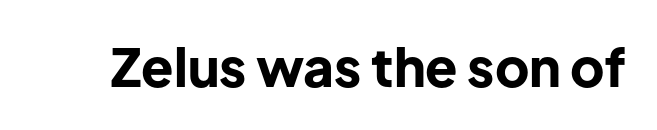
{"serif": "no", "italic": "no", "bold": "yes", "weight": "bold", "width": "normal", "stroke_contrast": "low", "x_height": "medium", "monospaced": "no", "underline": "no", "letter_spacing": "normal", "letter_spacing_em": 0.0, "glyph_px": 53}
